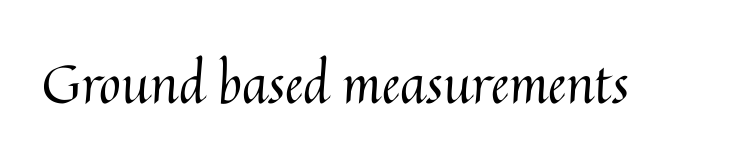
The cut favours lightness, reaching ordinary text weight at its darkest. Letters rest on an invisible, unmarked baseline. How are the letters spaced? Ordinarily, with no added tracking.
